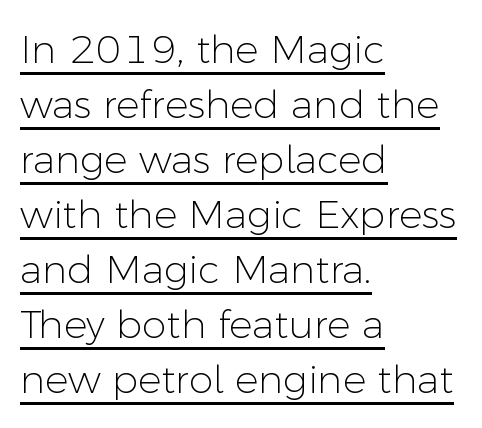
Type style note: lacks serifs. Line beginnings align vertically; line endings do not. The letters advance in unequal steps, a hallmark of proportional type. The typesetter has applied underlining to the passage shown.
